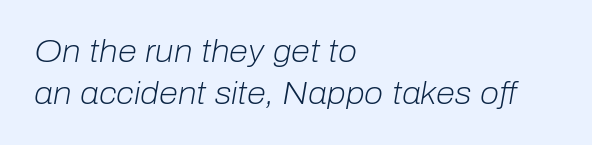
Q: Is the text bold? A: No.
Q: Is the text italic (slanted)? A: Yes, it leans right by about 10 degrees.
Q: Is the text underlined? A: No.
Q: How is the paragraph aligned? A: Left-aligned.
Q: Is the spacing between letters normal or unusually wide? A: Normal.
Q: Is the spacing between lines tight, normal or loose? A: Normal.
Q: Width (condensed, normal, or wide)? A: Normal.
Q: Stroke contrast? A: Low.
Q: x-height? A: Medium.
Q: Monospaced? A: No.
